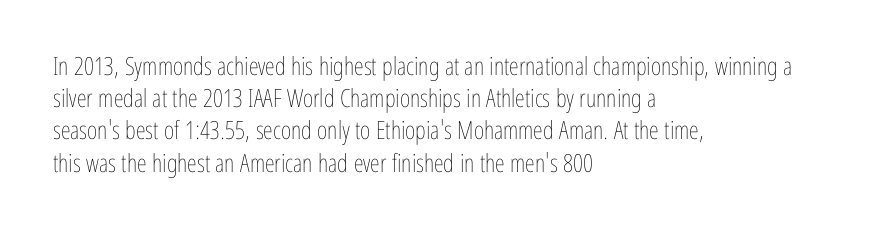
The image shows 25 px text type, upright; set left-aligned, normal line spacing (1.29x), normal letter spacing, not underlined.
